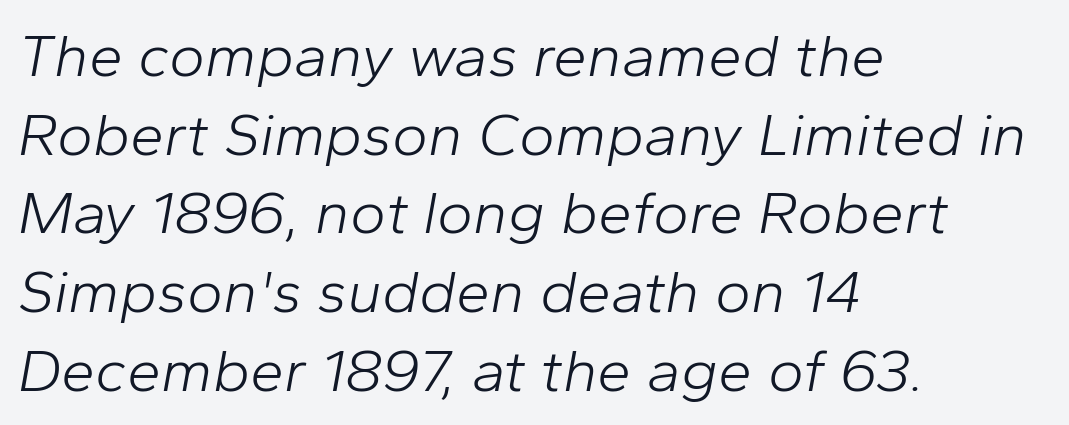
{"italic": "yes", "lean": "right", "slant_degrees": 10, "bold": "no", "weight": "light", "width": "normal", "stroke_contrast": "low", "x_height": "medium", "monospaced": "no", "underline": "no", "align": "left", "line_spacing": "normal", "line_spacing_ratio": 1.29, "letter_spacing": "normal", "letter_spacing_em": 0.0, "glyph_px": 61}
